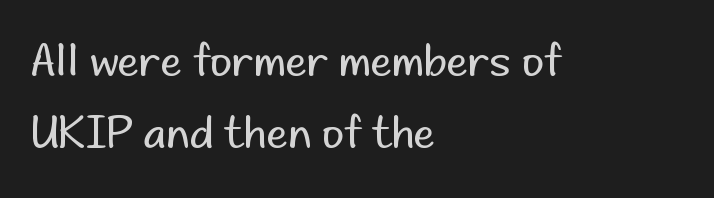
Think standard paragraph weight, or any step lighter than that. A bare baseline throughout the passage. The letters advance in unequal steps, a hallmark of proportional type. Is the letter spacing exaggerated? No — it looks like the ordinary default. If you drew a line through each stem, it would be perfectly vertical.
